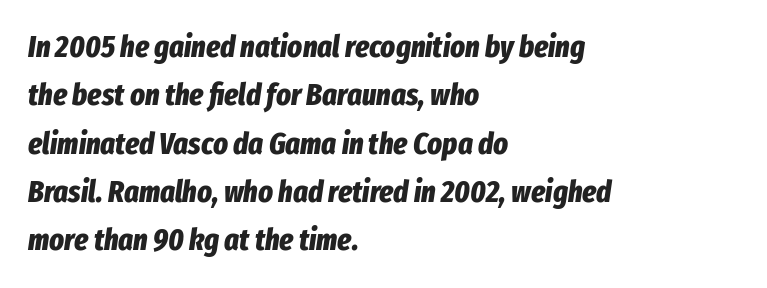
Here the designer chose a conventional face with non-uniform glyph widths. Honestly, the letter spacing is just normal — you wouldn't notice it. Looking at the ascenders, they clearly lean. The passage shown is not underscored anywhere. These lines stack with their left ends in a neat column. Honestly, the row spacing looks completely unremarkable.
